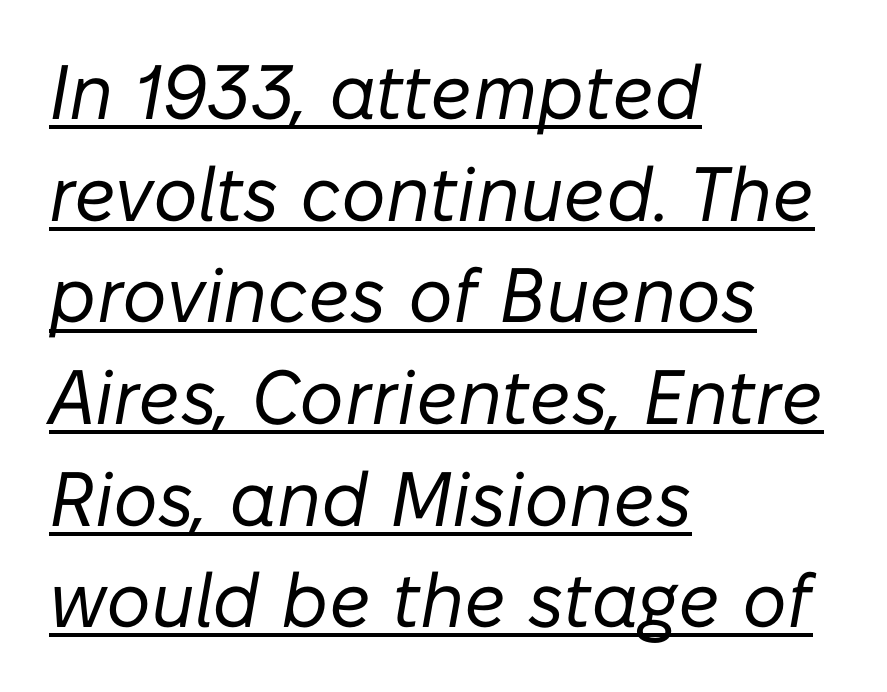
The image shows 77 px regular-weight type, italic (leaning right); set left-aligned, normal line spacing (1.32x), normal letter spacing, underlined; low stroke contrast and a medium x-height.
